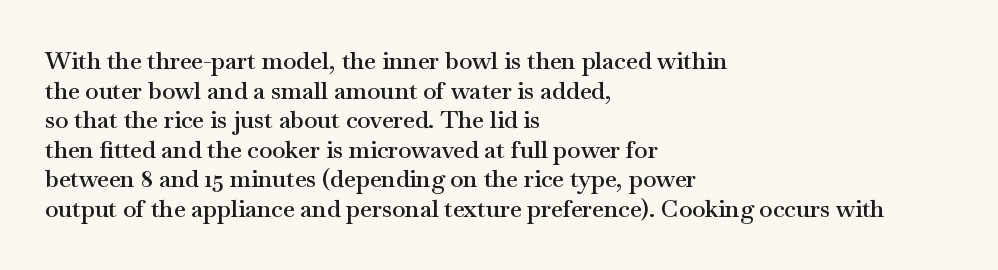
A bare baseline throughout the passage. Compared with a centered layout, this one pins lines to the left instead. This is moderately heavy type, rendered in semibold. The letters sit at their default tracking, neither squeezed nor spread. This sample uses an upright cut, with every glyph sitting square on the baseline.
